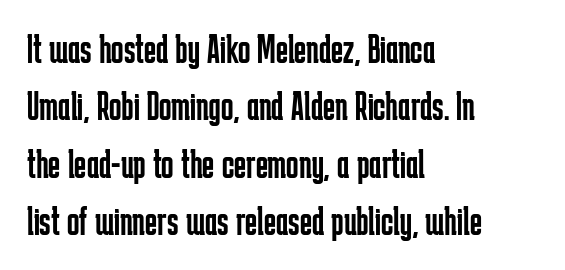
The image shows 41 px regular-weight, condensed sans-serif type, upright; set left-aligned, normal line spacing (1.4x), normal letter spacing, not underlined; low stroke contrast and a medium x-height.
